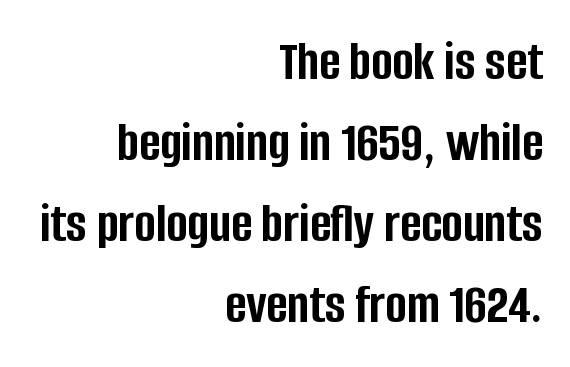
The image shows 57 px semibold, condensed sans-serif type, upright; set right-aligned, normal line spacing (1.42x), normal letter spacing, not underlined; low stroke contrast and a large x-height.
